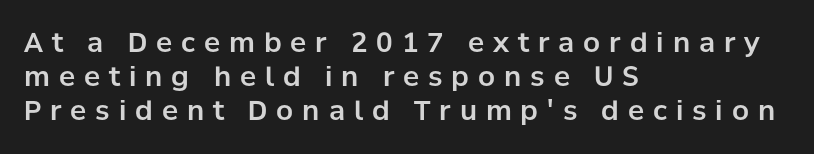
{"italic": "no", "underline": "no", "align": "left", "line_spacing": "normal", "line_spacing_ratio": 1.26, "letter_spacing": "wide", "letter_spacing_em": 0.33, "glyph_px": 27}
